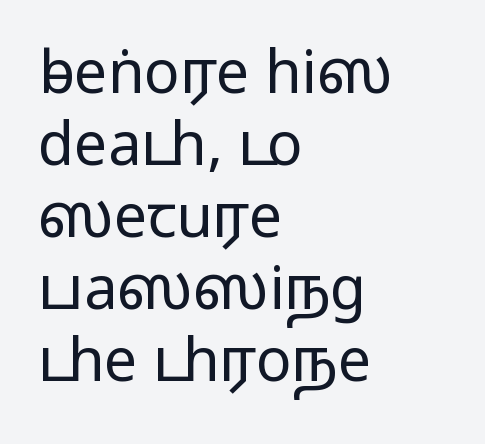
The passage shown is not underscored anywhere. Typeset ragged right — the left edge is the straight one. The typeface chosen for these lines omits serifs. You could not count columns in this text — the font is proportionally spaced.
